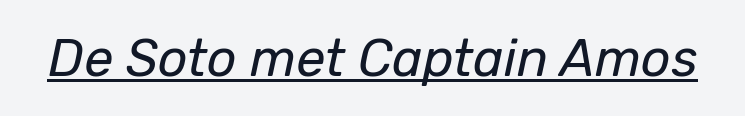
{"italic": "yes", "lean": "right", "slant_degrees": 12, "bold": "no", "weight": "regular", "width": "normal", "stroke_contrast": "low", "x_height": "medium", "monospaced": "no", "underline": "yes", "letter_spacing": "normal", "letter_spacing_em": 0.0, "glyph_px": 52}
